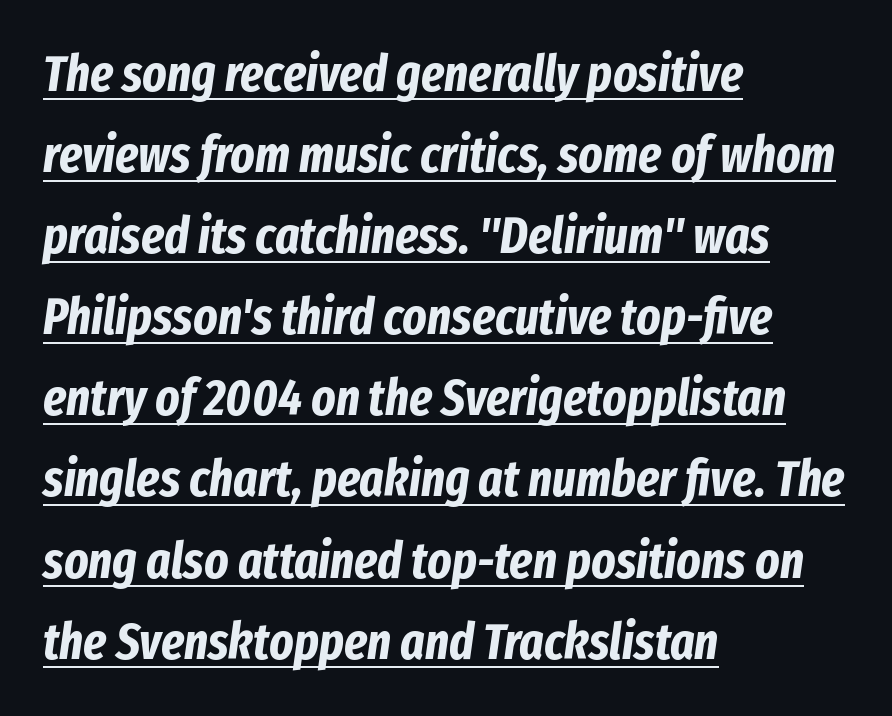
{"italic": "yes", "lean": "right", "slant_degrees": 8, "bold": "yes", "weight": "bold", "width": "condensed", "stroke_contrast": "low", "x_height": "medium", "monospaced": "no", "underline": "yes", "align": "left", "line_spacing": "normal", "line_spacing_ratio": 1.59, "letter_spacing": "normal", "letter_spacing_em": 0.0, "glyph_px": 51}
